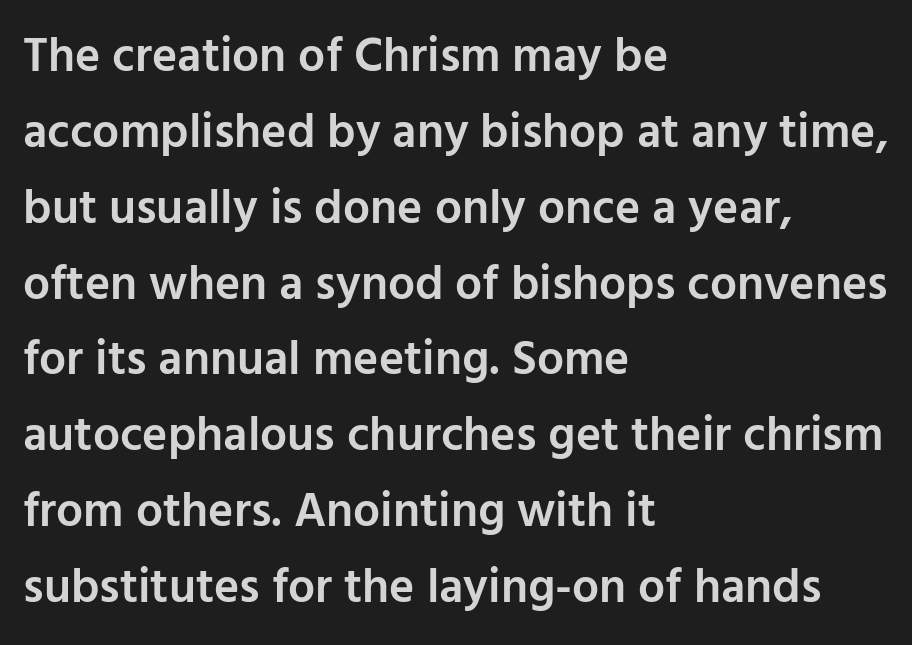
{"serif": "no", "italic": "no", "bold": "semi", "weight": "semibold", "width": "normal", "stroke_contrast": "low", "x_height": "medium", "monospaced": "no", "underline": "no", "align": "left", "line_spacing": "normal", "line_spacing_ratio": 1.58, "letter_spacing": "normal", "letter_spacing_em": 0.0, "glyph_px": 48}
